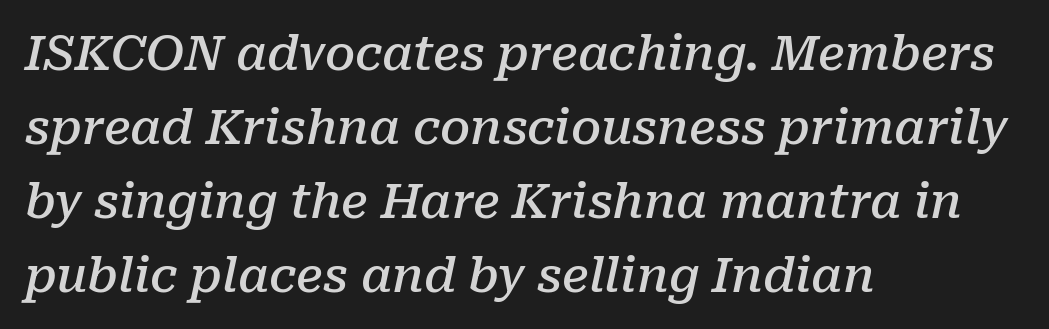
{"serif": "yes", "italic": "yes", "lean": "right", "slant_degrees": 10, "bold": "semi", "weight": "semibold", "width": "normal", "stroke_contrast": "low", "x_height": "medium", "monospaced": "no", "underline": "no", "align": "left", "line_spacing": "normal", "line_spacing_ratio": 1.54, "letter_spacing": "normal", "letter_spacing_em": 0.0, "glyph_px": 48}
